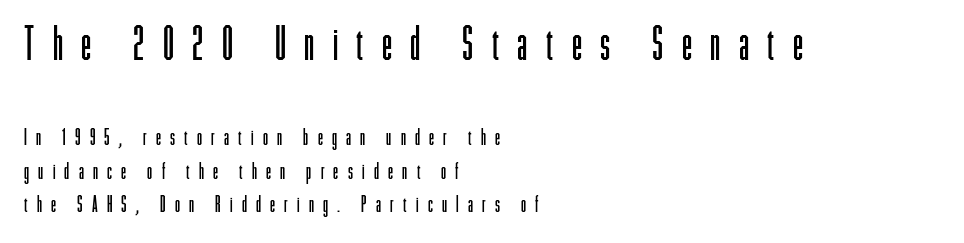
{"serif": "no", "italic": "no", "bold": "no", "weight": "light", "width": "condensed", "stroke_contrast": "low", "x_height": "medium", "monospaced": "no", "underline": "no", "align": "left", "line_spacing": "normal", "line_spacing_ratio": 1.45, "letter_spacing": "wide", "letter_spacing_em": 0.4, "larger_block": "first", "size_ratio": 2.0, "glyph_px": 46}
